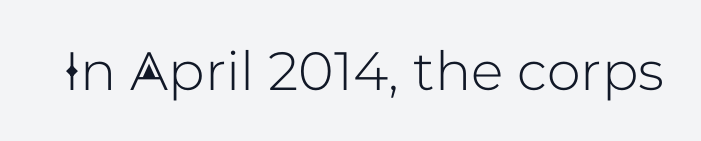
The image shows 54 px sans-serif type, upright; set normal letter spacing, not underlined; low stroke contrast and a medium x-height.
